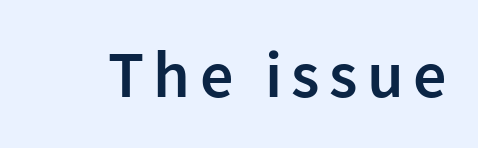
{"serif": "no", "italic": "no", "bold": "semi", "weight": "semibold", "width": "normal", "stroke_contrast": "low", "x_height": "medium", "monospaced": "no", "underline": "no", "glyph_px": 66}
